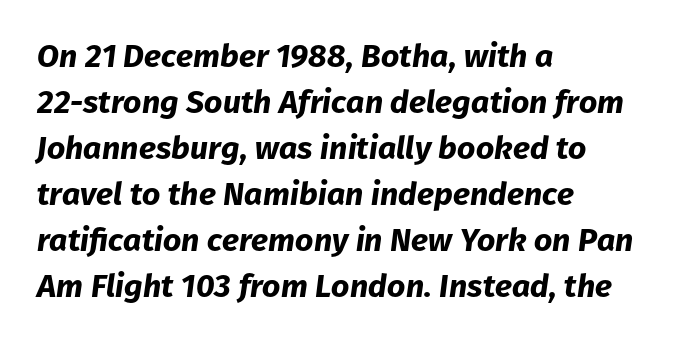
Layout note: lines flush left. Weight: bold. Does the leading feel generous? No, just average. The glyphs are unaccompanied by any horizontal stroke below them. The face used here has a pronounced slope to its letters. Each letter keeps its own natural width here, so spacing adapts to shape.
